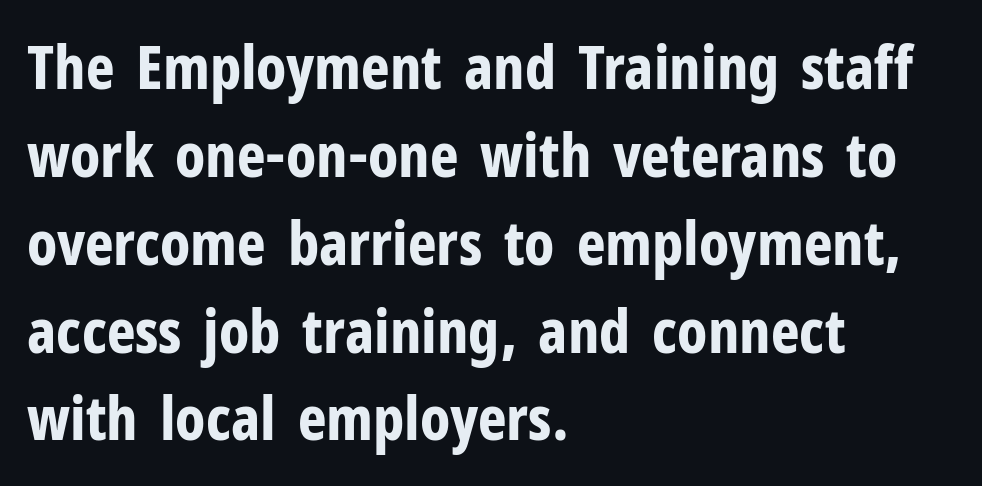
Q: Is the text bold? A: Yes.
Q: Is the text italic (slanted)? A: No, it is upright.
Q: Is the typeface a serif or a sans-serif typeface? A: Sans-serif.
Q: Is the text underlined? A: No.
Q: How is the paragraph aligned? A: Left-aligned.
Q: Is the spacing between letters normal or unusually wide? A: Normal.
Q: Is the spacing between lines tight, normal or loose? A: Normal.
Q: Width (condensed, normal, or wide)? A: Condensed.
Q: Stroke contrast? A: Low.
Q: x-height? A: Medium.
Q: Monospaced? A: No.
